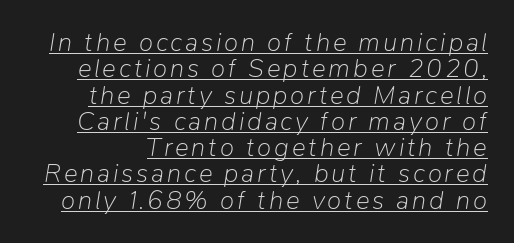
{"italic": "yes", "lean": "right", "slant_degrees": 9, "bold": "no", "underline": "yes", "line_spacing": "tight", "line_spacing_ratio": 1.01, "glyph_px": 26}
